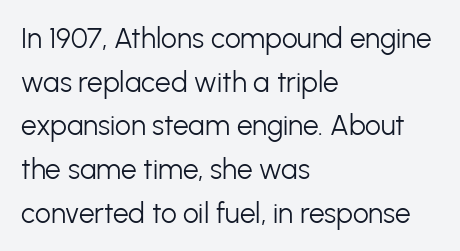
Whoever set this chose a conventional vertical rhythm. These lines are composed in type without serifs. Here the designer chose a conventional face with non-uniform glyph widths. The paragraph shown leans on its left margin. Plain, unruled lines of type. Ascenders rise straight up at ninety degrees.
